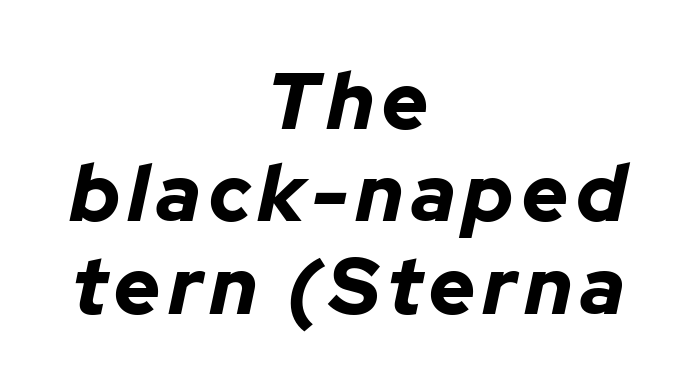
The image shows 79 px bold type, italic (leaning right); set centered, line spacing 1.17x, not underlined; low stroke contrast and a medium x-height.
